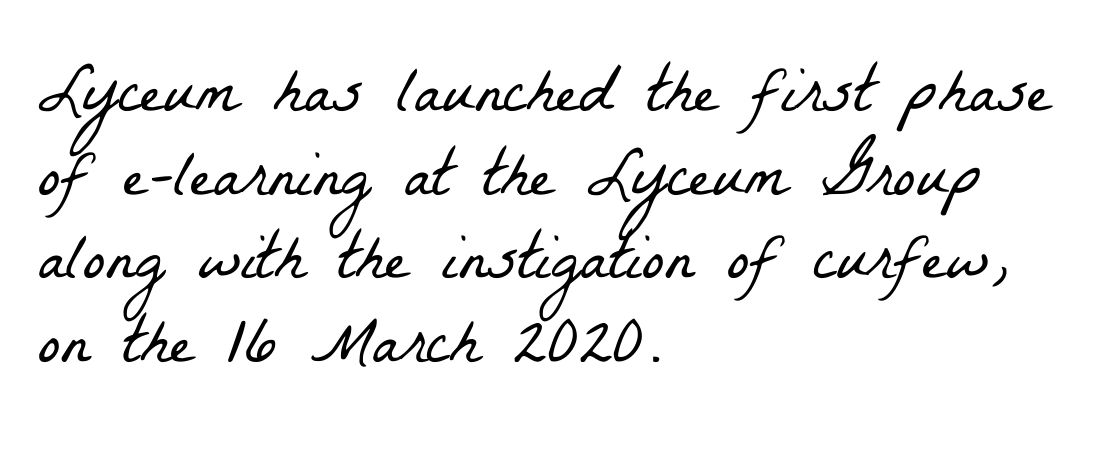
The image shows 67 px light, condensed serif type; set left-aligned, normal line spacing (1.25x), normal letter spacing, not underlined; low stroke contrast and a medium x-height.
